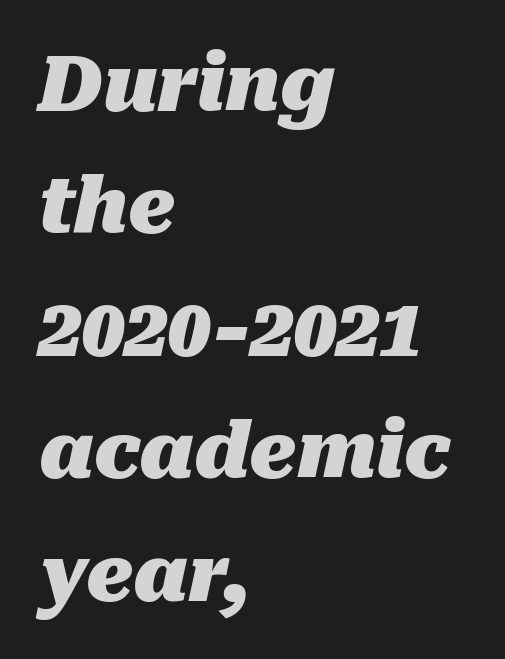
{"italic": "yes", "lean": "right", "slant_degrees": 10, "bold": "yes", "weight": "heavy", "width": "normal", "stroke_contrast": "medium", "x_height": "medium", "monospaced": "no", "underline": "no", "align": "left", "line_spacing": "normal", "line_spacing_ratio": 1.59, "letter_spacing": "normal", "letter_spacing_em": 0.0, "glyph_px": 77}
